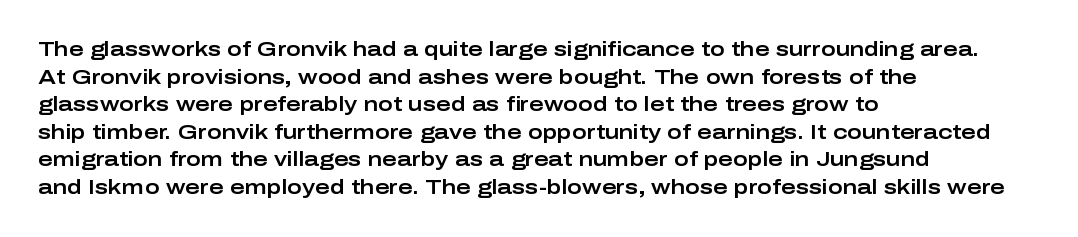
Q: Is the text italic (slanted)? A: No, it is upright.
Q: Is the text underlined? A: No.
Q: How is the paragraph aligned? A: Left-aligned.
Q: Is the spacing between letters normal or unusually wide? A: Normal.
Q: Is the spacing between lines tight, normal or loose? A: Normal.
